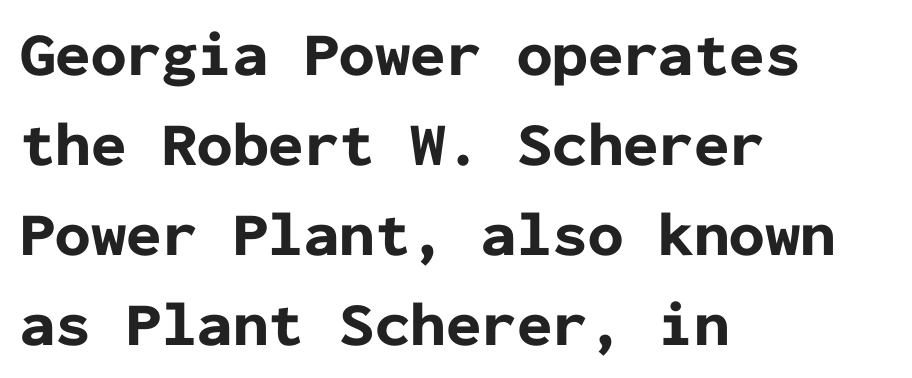
Q: Is the text bold? A: Yes.
Q: Is the text italic (slanted)? A: No, it is upright.
Q: Is the typeface a serif or a sans-serif typeface? A: Sans-serif.
Q: Is the text underlined? A: No.
Q: How is the paragraph aligned? A: Left-aligned.
Q: Is the spacing between letters normal or unusually wide? A: Normal.
Q: Is the spacing between lines tight, normal or loose? A: Normal.
Q: Width (condensed, normal, or wide)? A: Normal.
Q: Stroke contrast? A: Low.
Q: x-height? A: Medium.
Q: Monospaced? A: Yes.
